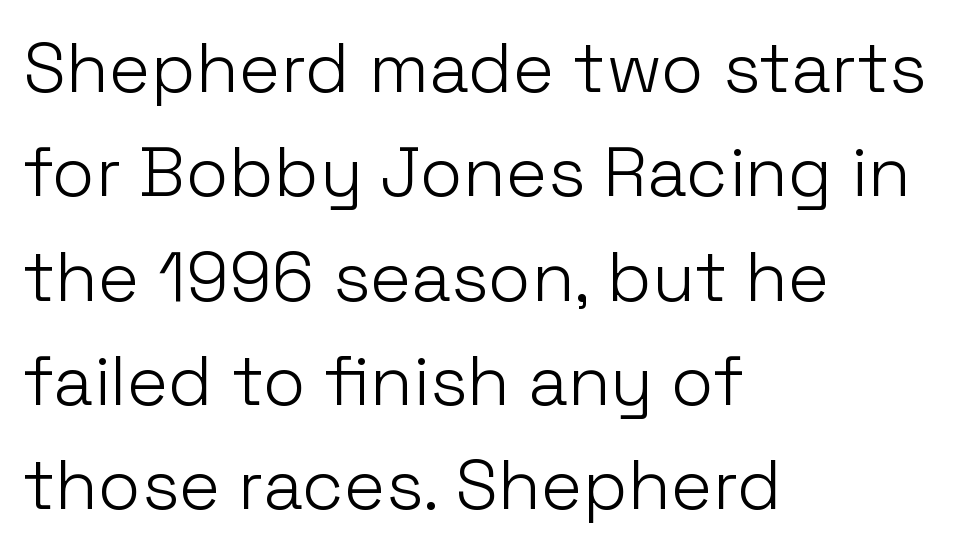
These lines sit exactly where default settings would place them. Letter spacing: default. The glyphs in this specimen are sans serif. Left-aligned paragraph, ragged on the right.
